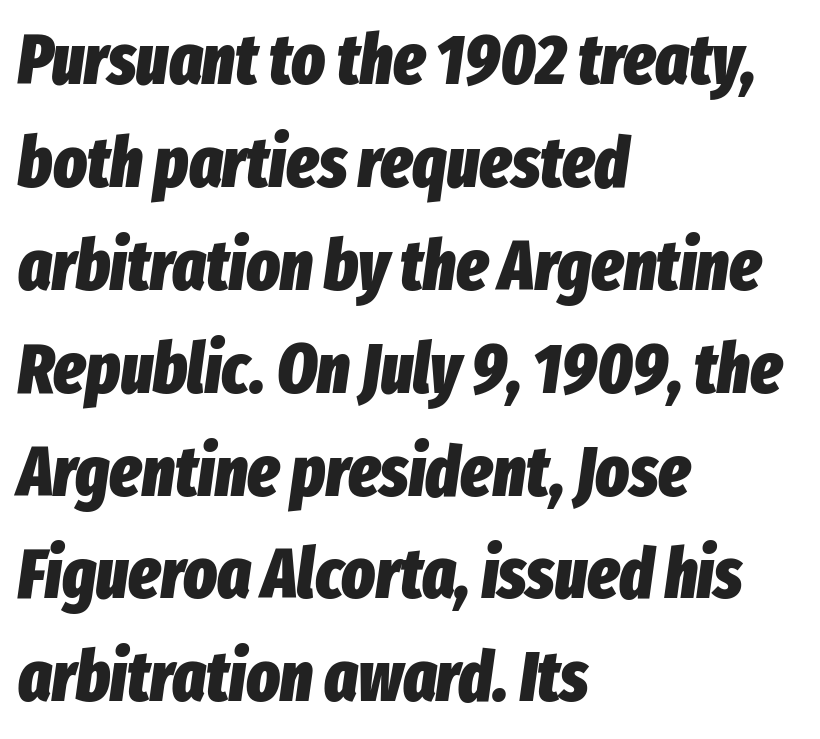
Q: Is the text bold? A: Yes.
Q: Is the text italic (slanted)? A: Yes, it leans right by about 8 degrees.
Q: Is the text underlined? A: No.
Q: How is the paragraph aligned? A: Left-aligned.
Q: Is the spacing between letters normal or unusually wide? A: Normal.
Q: Is the spacing between lines tight, normal or loose? A: Normal.
Q: Width (condensed, normal, or wide)? A: Condensed.
Q: Stroke contrast? A: Low.
Q: x-height? A: Medium.
Q: Monospaced? A: No.
